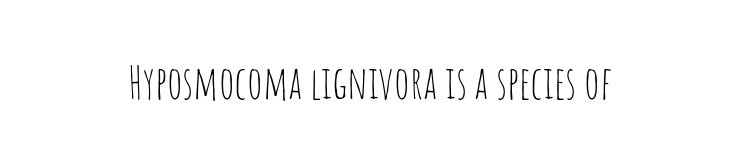
The image shows 45 px thin, condensed sans-serif type, upright; set normal letter spacing, not underlined; low stroke contrast and a large x-height.
